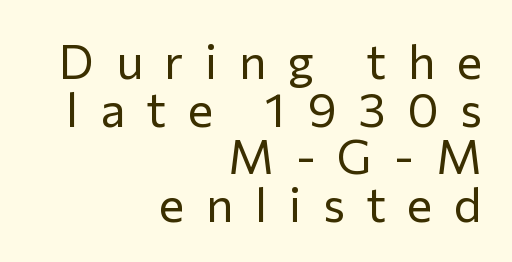
{"serif": "no", "italic": "no", "bold": "no", "weight": "regular", "width": "normal", "stroke_contrast": "low", "x_height": "medium", "monospaced": "no", "underline": "no", "align": "right", "line_spacing": "tight", "line_spacing_ratio": 0.99, "letter_spacing": "wide", "letter_spacing_em": 0.45, "glyph_px": 48}
